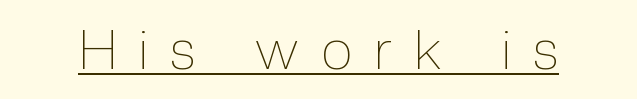
Ordinary non-slanted type is in use. Look at the tracking — it's clearly loosened, letters drifting apart. Glance below the letters and you will spot a drawn line. Each letter keeps its own natural width here, so spacing adapts to shape.
